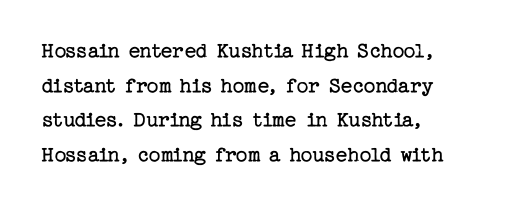
Vertical strokes here are truly vertical. Is the block centered? No — it sits flush against the left margin. Standard letterfit; no display-style spreading of the glyphs. This is not heavy type; no bold has been used.
